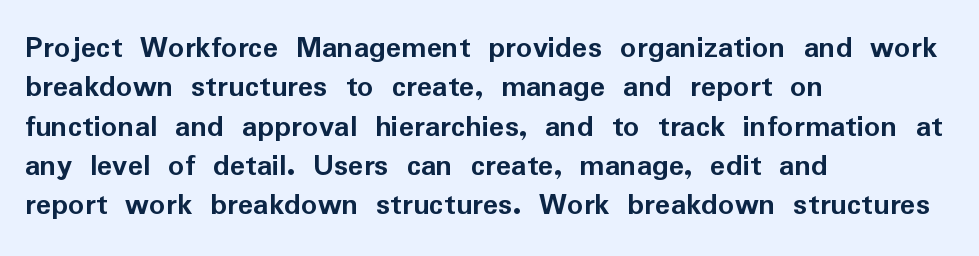
Serifs: no, the terminals of the letterforms are clean. Which margin do the lines hug? The left one — the right edge is uneven. Unmarked baselines from the first word to the last. Inter-character spacing is left at the font's built-in metrics. Every letter is thick-stroked: bold, no question. Looks like regular typesetting: each glyph gets only the width it needs.
